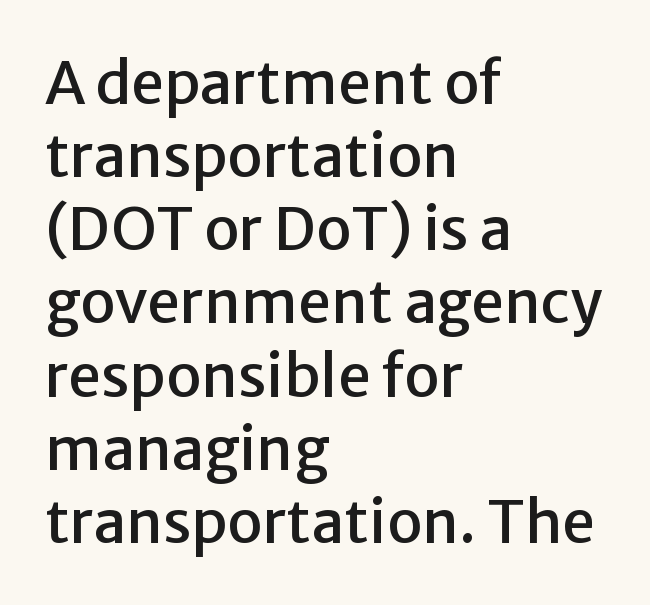
The image shows 59 px sans-serif type, upright; set left-aligned, line spacing 1.24x, normal letter spacing, not underlined; low stroke contrast and a medium x-height.
